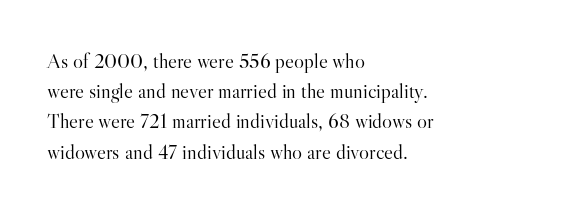
The image shows 21 px text type, upright; set left-aligned, normal line spacing (1.44x), normal letter spacing, not underlined.
